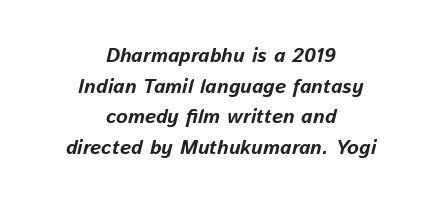
{"italic": "yes", "lean": "right", "slant_degrees": 13, "bold": "yes", "underline": "no", "align": "center", "line_spacing": "normal", "line_spacing_ratio": 1.53, "letter_spacing": "normal", "letter_spacing_em": 0.0, "glyph_px": 20}
